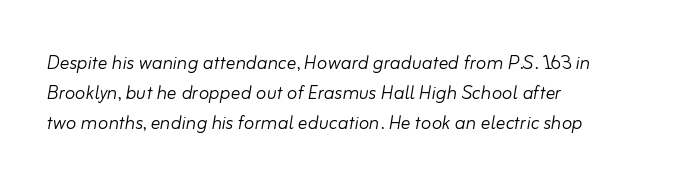
Letters rest on an invisible, unmarked baseline. The block of text has a typical density, with ordinary space between rows. The letterforms sit at book weight or below. Where is the straight margin? On the left.
